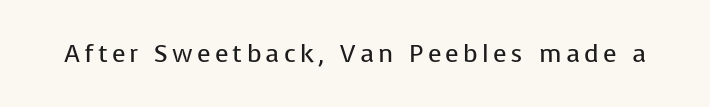
The type sits square on the baseline with zero lean. The strip under each line holds only bare page. Stroke thickness stays within the range of a standard reading face or lighter.
